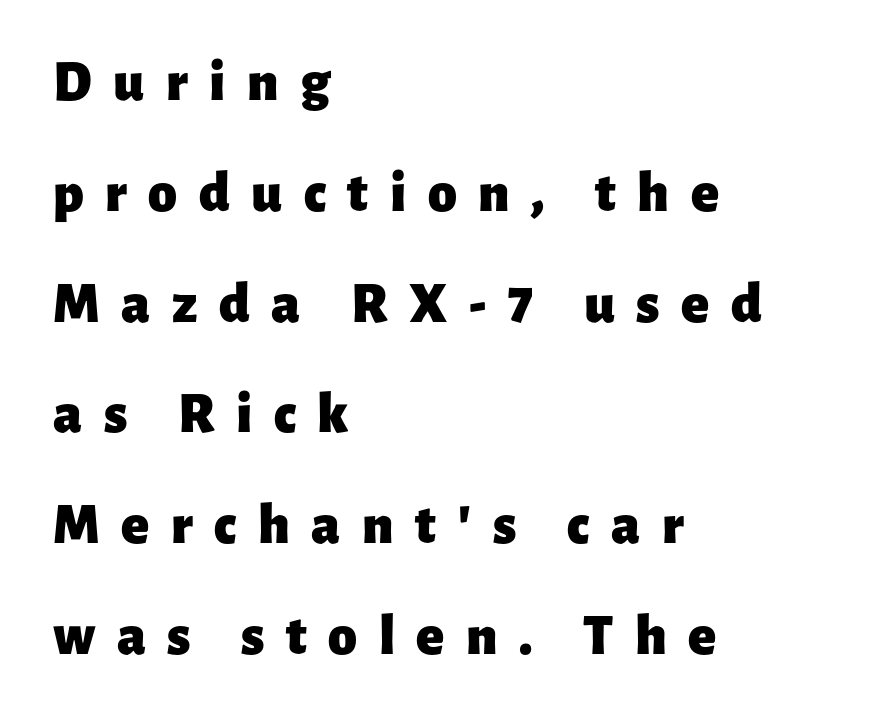
Each letter keeps its own natural width here, so spacing adapts to shape. These lines were composed using upright roman letters. A typesetter would call this leading open, well beyond the default. This rendering widens character spacing well past its baseline value. Quick note: underline off.
